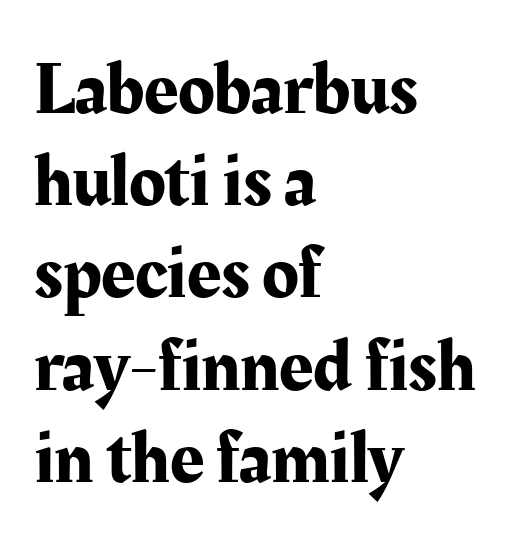
The image shows 75 px serif type, upright; set left-aligned, line spacing 1.23x, normal letter spacing, not underlined; medium stroke contrast and a medium x-height.
